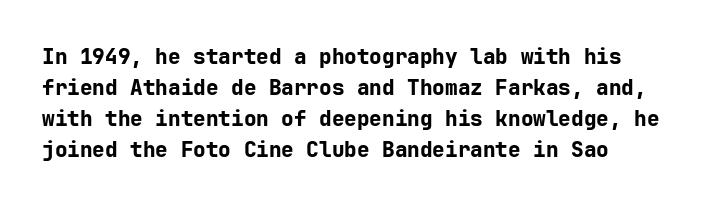
Q: Is the text bold? A: Yes.
Q: Is the text italic (slanted)? A: No, it is upright.
Q: Is the text underlined? A: No.
Q: Is the spacing between letters normal or unusually wide? A: Normal.
Q: Is the spacing between lines tight, normal or loose? A: Normal.
